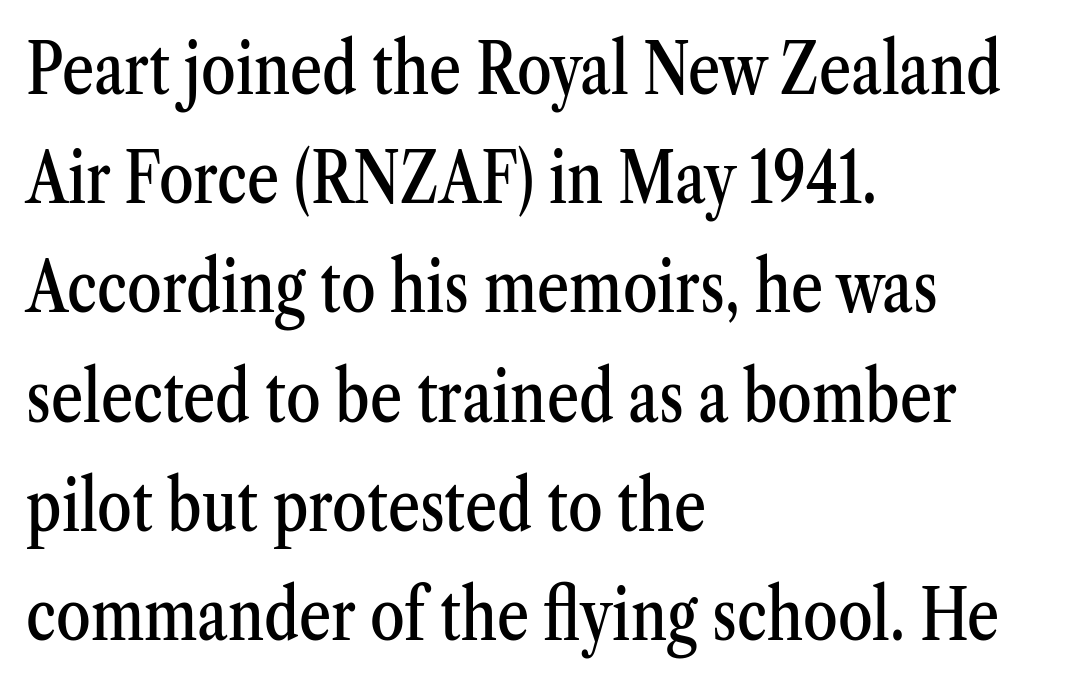
The image shows 70 px condensed serif type, upright; set left-aligned, normal line spacing (1.56x), normal letter spacing, not underlined; medium stroke contrast and a medium x-height.
